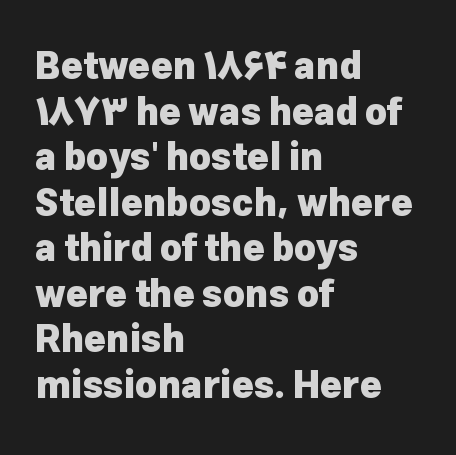
{"serif": "no", "italic": "no", "bold": "yes", "weight": "heavy", "width": "normal", "stroke_contrast": "low", "x_height": "medium", "monospaced": "no", "underline": "no", "align": "left", "line_spacing_ratio": 1.23, "letter_spacing": "normal", "letter_spacing_em": 0.0, "glyph_px": 37}
